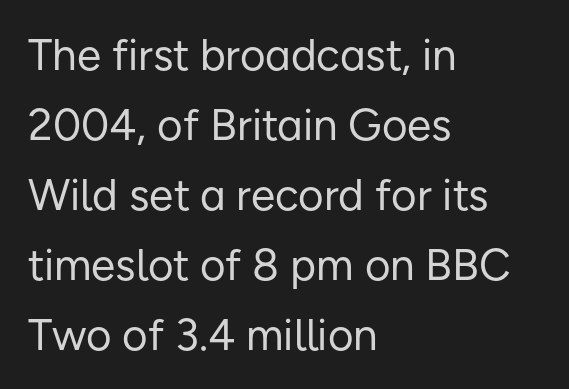
These lines are rendered in a variable-pitch font. This sample is left-justified, so line endings fall wherever the words run out. It's the straight-up-and-down kind of type. The zone under the glyphs is completely vacant. You could call the tracking neutral — neither tight nor loose. Compared with a typical body face, this is equally light or lighter still.
